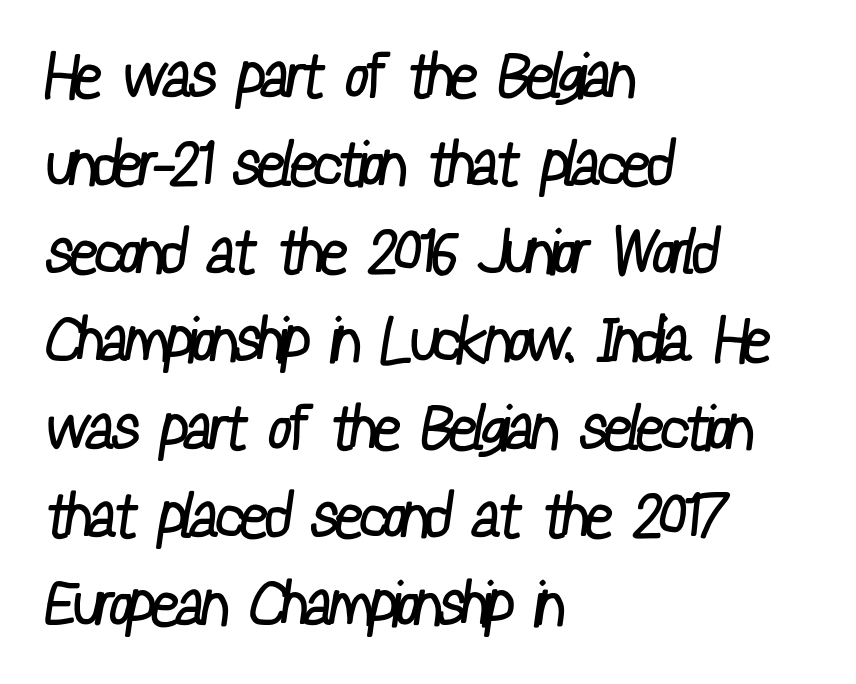
Every row of glyphs begins at an identical x-position on the left. A light-to-regular cut is what we see here. The area under the type is left untouched. Check where the strokes stop: nothing finishes them off — pure sans. What stands out about the letter spacing? Nothing — it is the standard amount. Character widths vary here, with narrow letters taking less room than wide ones.
